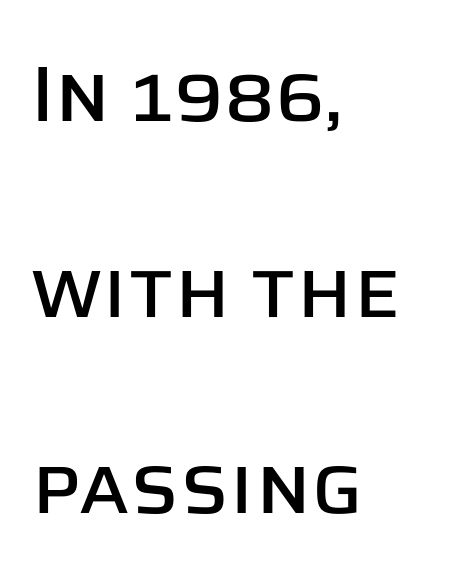
Q: Is the text italic (slanted)? A: No, it is upright.
Q: Is the typeface a serif or a sans-serif typeface? A: Sans-serif.
Q: Is the text underlined? A: No.
Q: How is the paragraph aligned? A: Left-aligned.
Q: Is the spacing between letters normal or unusually wide? A: Normal.
Q: Is the spacing between lines tight, normal or loose? A: Loose.
Q: Width (condensed, normal, or wide)? A: Normal.
Q: Stroke contrast? A: Low.
Q: x-height? A: Large.
Q: Monospaced? A: No.
